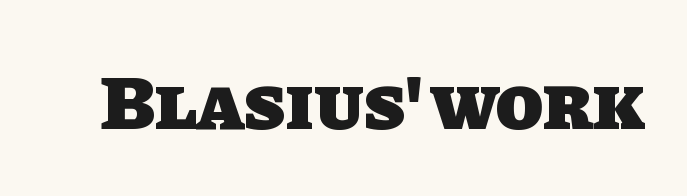
Is this a fixed-width face? No — the glyphs have proportional, varying widths. A clean baseline with only descenders dipping below it. Look at the bottom of the vertical strokes: they stop flat, with no serifs. Stroke thickness is high; the sample reads as a true bold.
